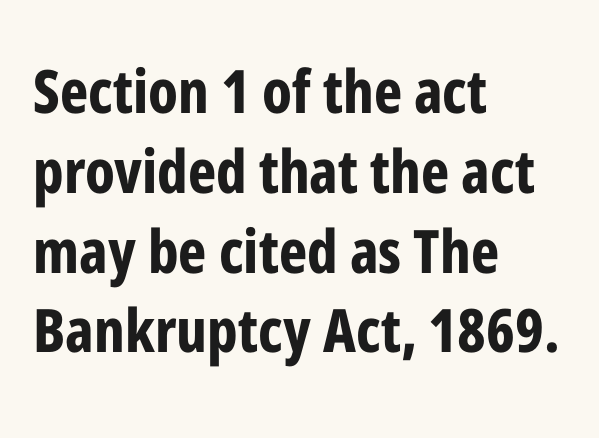
Q: Is the text bold? A: Yes.
Q: Is the text italic (slanted)? A: No, it is upright.
Q: Is the typeface a serif or a sans-serif typeface? A: Sans-serif.
Q: Is the text underlined? A: No.
Q: How is the paragraph aligned? A: Left-aligned.
Q: Is the spacing between letters normal or unusually wide? A: Normal.
Q: Is the spacing between lines tight, normal or loose? A: Normal.
Q: Width (condensed, normal, or wide)? A: Condensed.
Q: Stroke contrast? A: Low.
Q: x-height? A: Medium.
Q: Monospaced? A: No.
